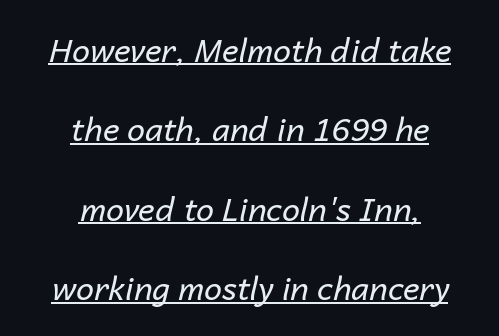
Heft: none added — not bold. A continuous stroke trails under the words, as in a hyperlink. Would a proofreader flag this as italicized? Yes. Leading is clearly above the norm, producing a sparse column.
